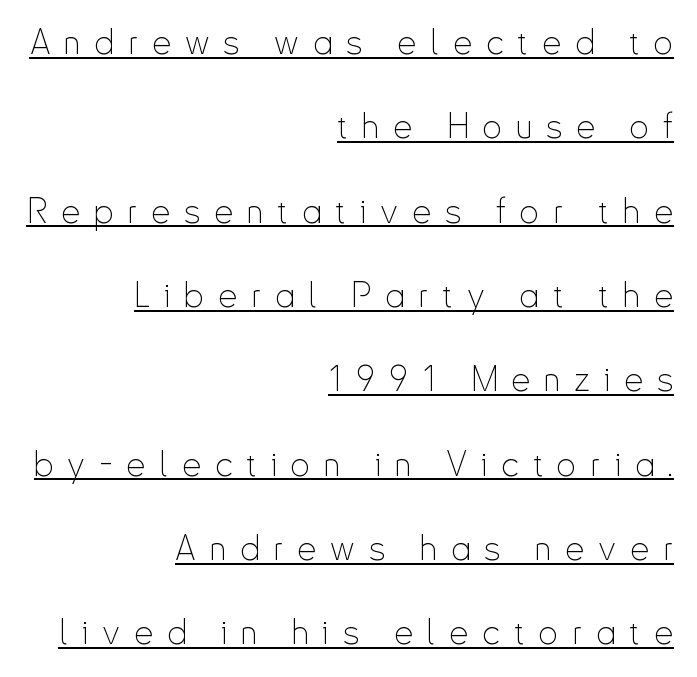
You can tell it's not italic because the verticals are truly vertical. The face used here is proportionally spaced, like ordinary book or web type. Leading: increased. Each letter's strokes conclude bluntly, with no projecting serifs. Quick note: underline on.
